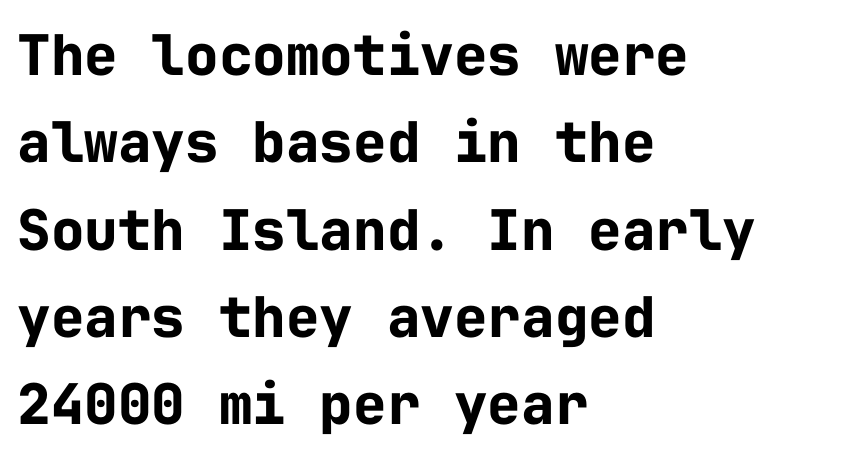
The image shows 56 px bold sans-serif type, upright, monospaced; set left-aligned, normal line spacing (1.56x), normal letter spacing, not underlined; low stroke contrast and a medium x-height.
